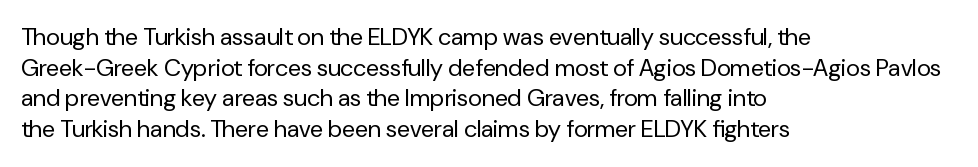
The image shows 24 px text type, upright; set left-aligned, normal line spacing (1.28x), normal letter spacing, not underlined.
